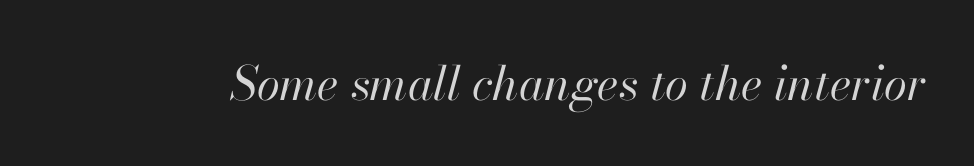
The image shows 47 px regular-weight type, italic (leaning right); set normal letter spacing, not underlined; high stroke contrast and a small x-height.
